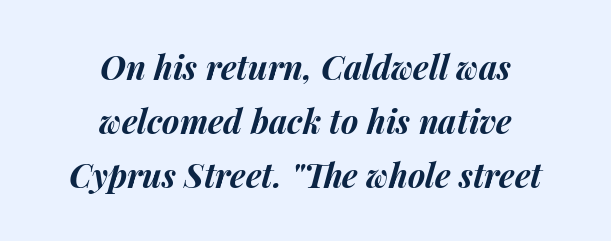
The image shows 33 px bold type, italic (leaning right); set centered, normal line spacing (1.63x), normal letter spacing, not underlined; medium stroke contrast and a medium x-height.
